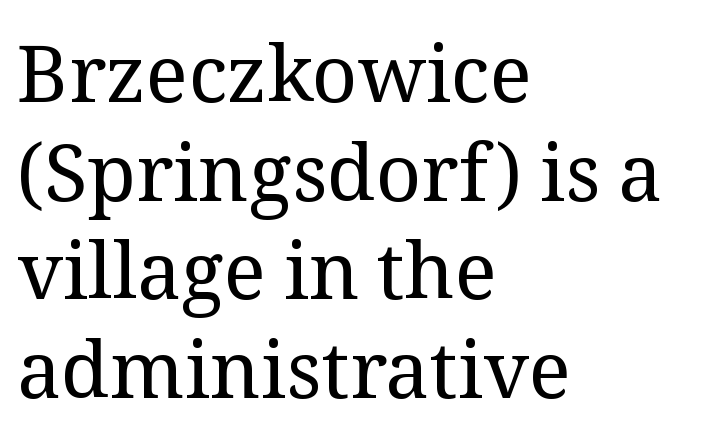
Q: Is the text bold? A: No.
Q: Is the text italic (slanted)? A: No, it is upright.
Q: Is the typeface a serif or a sans-serif typeface? A: Serif.
Q: Is the text underlined? A: No.
Q: How is the paragraph aligned? A: Left-aligned.
Q: Is the spacing between letters normal or unusually wide? A: Normal.
Q: Is the spacing between lines tight, normal or loose? A: Normal.
Q: Width (condensed, normal, or wide)? A: Normal.
Q: Stroke contrast? A: Medium.
Q: x-height? A: Medium.
Q: Monospaced? A: No.
